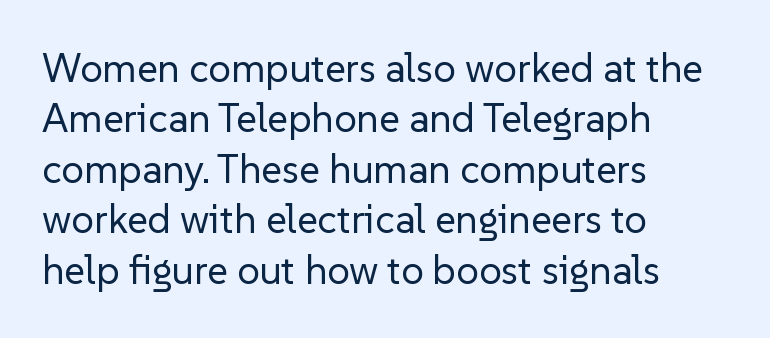
This sample has the flowing, uneven cadence of proportional lettering. You can tell from the bare stems that sans-serif type was used. The space beneath each line is pristine and unruled. Every character sits straight up, as roman type does. In terms of leading, this rendering sits right in the middle.
